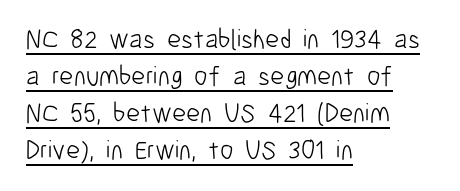
Weight: not bold — regular or lighter. There is no visible air inserted between adjacent glyphs. Typeset ragged right — the left edge is the straight one. This sample carries an underscore along the baseline area.
